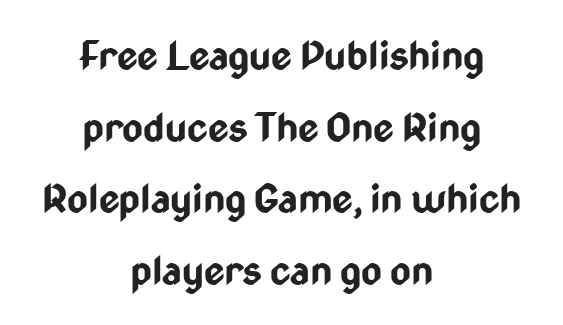
Q: Is the text bold? A: Yes.
Q: Is the text italic (slanted)? A: No, it is upright.
Q: Is the typeface a serif or a sans-serif typeface? A: Sans-serif.
Q: Is the text underlined? A: No.
Q: How is the paragraph aligned? A: Centered.
Q: Is the spacing between letters normal or unusually wide? A: Normal.
Q: Width (condensed, normal, or wide)? A: Condensed.
Q: Stroke contrast? A: Low.
Q: x-height? A: Medium.
Q: Monospaced? A: No.
